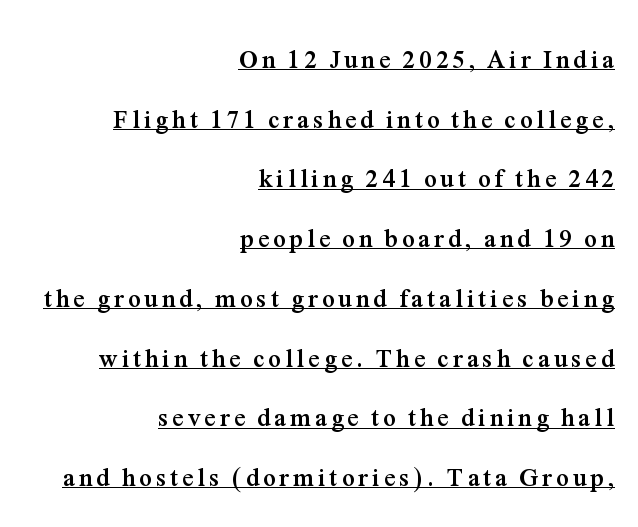
Like a heading marked for emphasis, these lines bear an underscore. Tall strokes in this sample are plumb rather than angled. The space between consecutive lines is lavish. The rendering uses a bold face; every stroke is thick and dark.
